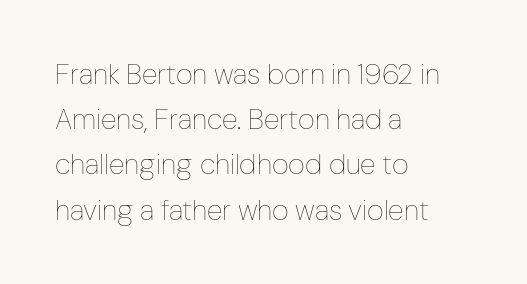
{"italic": "no", "bold": "no", "weight": "thin", "width": "condensed", "stroke_contrast": "low", "x_height": "medium", "monospaced": "no", "underline": "no", "align": "left", "line_spacing": "normal", "line_spacing_ratio": 1.56, "letter_spacing": "normal", "letter_spacing_em": 0.0, "glyph_px": 29}
